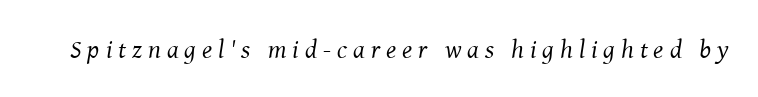
When letters slant like this, we call the style italic. This is not heavy type; no bold has been used. Glyph-to-glyph distance is far greater than everyday printed text. Honestly, there is no underline to notice here at all.
